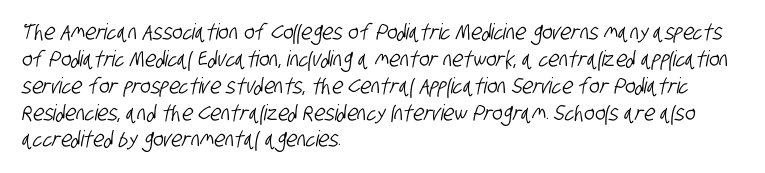
Underlining? Definitely not there. Does the copy run flush right? No — it runs flush left. Spacing between characters is what you'd get straight out of the box.
